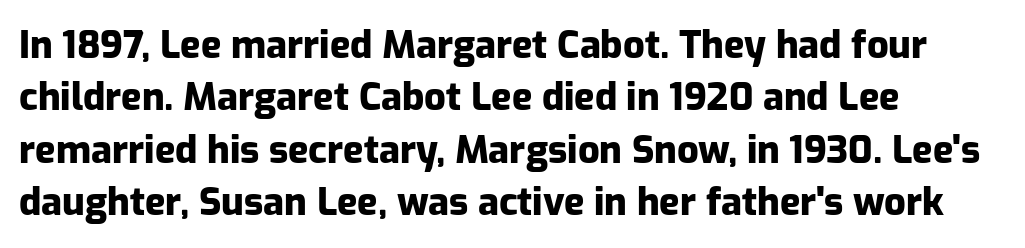
The image shows 38 px heavy sans-serif type, upright; set left-aligned, normal line spacing (1.38x), normal letter spacing, not underlined; low stroke contrast and a medium x-height.
